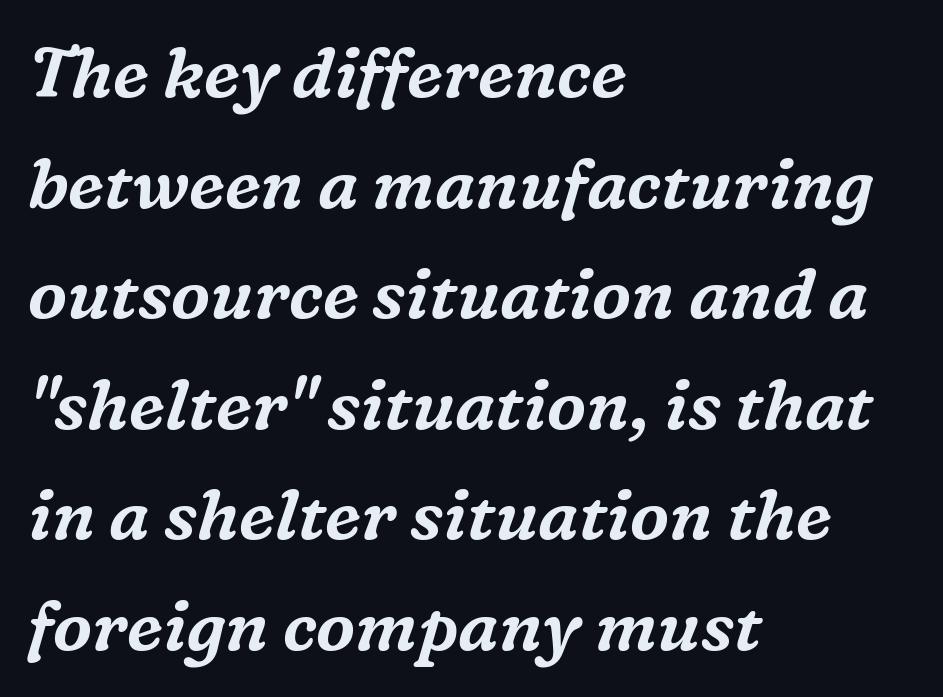
Honestly, the letter spacing is just normal — you wouldn't notice it. Rule under the text: the space is simply empty. Examine the stroke ends and you'll spot serifs. The leading is moderate, giving the passage an even texture. All the whitespace from short lines collects on the right. The font's italic variant was chosen for this text.
